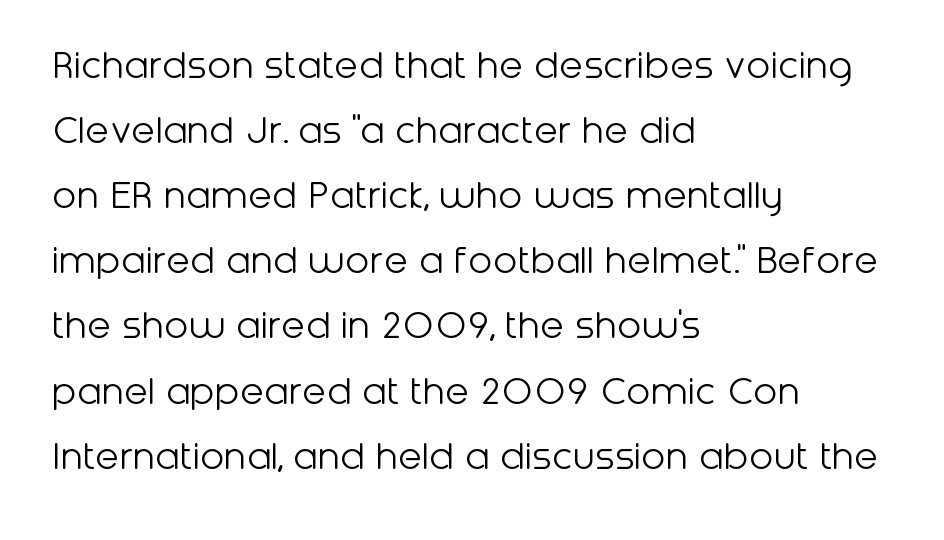
Weight: not bold — regular or lighter. The area under the type is left untouched. Nope, no serifs anywhere on these letters. Students, note that the glyphs here touch the page at normal intervals.
